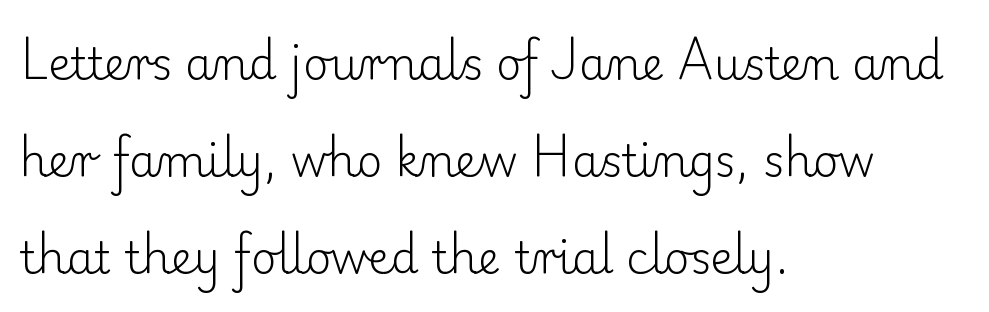
The image shows 44 px light type, upright; set left-aligned, loose line spacing (2.2x), normal letter spacing, not underlined; low stroke contrast and a small x-height.
